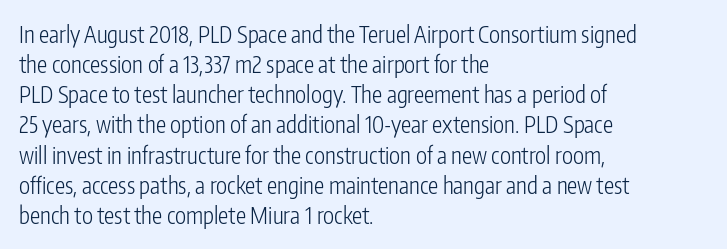
Q: Is the text bold? A: No.
Q: Is the text italic (slanted)? A: No, it is upright.
Q: Is the text underlined? A: No.
Q: How is the paragraph aligned? A: Left-aligned.
Q: Is the spacing between letters normal or unusually wide? A: Normal.
Q: Is the spacing between lines tight, normal or loose? A: Normal.
